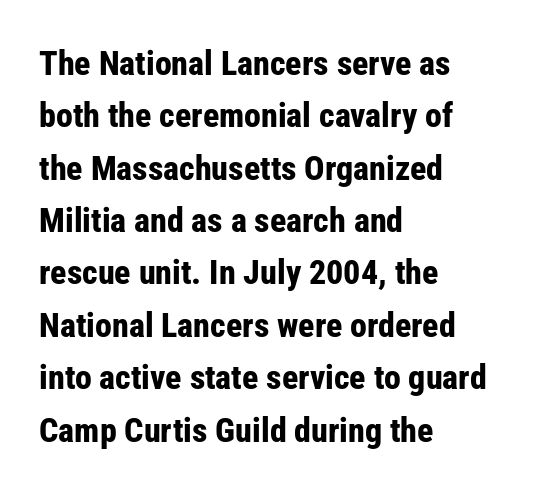
Q: Is the text bold? A: Yes.
Q: Is the text italic (slanted)? A: No, it is upright.
Q: Is the typeface a serif or a sans-serif typeface? A: Sans-serif.
Q: Is the text underlined? A: No.
Q: How is the paragraph aligned? A: Left-aligned.
Q: Is the spacing between letters normal or unusually wide? A: Normal.
Q: Is the spacing between lines tight, normal or loose? A: Normal.
Q: Width (condensed, normal, or wide)? A: Condensed.
Q: Stroke contrast? A: Low.
Q: x-height? A: Medium.
Q: Monospaced? A: No.
